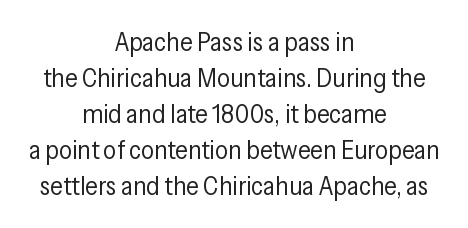
Q: Is the text bold? A: No.
Q: Is the text italic (slanted)? A: No, it is upright.
Q: Is the text underlined? A: No.
Q: How is the paragraph aligned? A: Centered.
Q: Is the spacing between letters normal or unusually wide? A: Normal.
Q: Is the spacing between lines tight, normal or loose? A: Normal.
